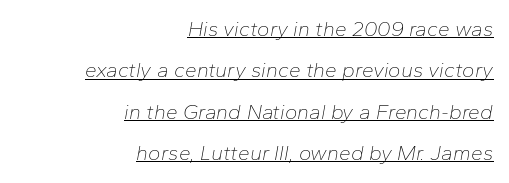
Emphasis-style slanted type is in use. Heft: none added — not bold. The text block is weighted toward the right margin, trailing off unevenly leftward. A great deal of white space separates one row of letters from the next. Students, note that the glyphs here touch the page at normal intervals. The sample's only ornament is a line tracing under the words.
